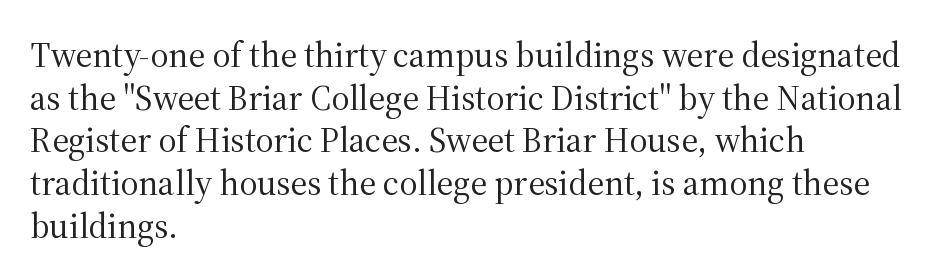
What stands out about the letter spacing? Nothing — it is the standard amount. Summary of weight: not heavy and not bold. Reading down the block, your eye returns to a fixed left position each line. Quick note: not italic, upright. This sample uses a serif face. The space beneath each line is pristine and unruled.
